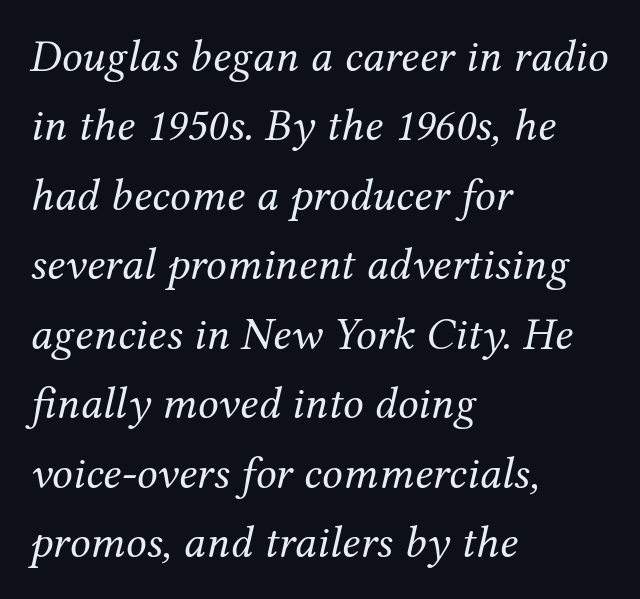
{"serif": "yes", "italic": "yes", "lean": "right", "slant_degrees": 12, "bold": "no", "weight": "regular", "width": "normal", "stroke_contrast": "medium", "x_height": "medium", "monospaced": "no", "underline": "no", "align": "left", "line_spacing": "normal", "line_spacing_ratio": 1.51, "letter_spacing": "normal", "letter_spacing_em": 0.0, "glyph_px": 46}
